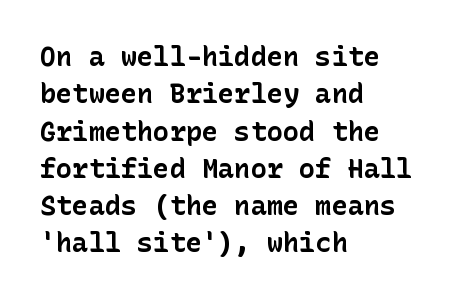
It's the straight-up-and-down kind of type. The lines are quadded left. Letter spacing: default. Rule under the text: the space is simply empty. The space between consecutive lines is moderate. Notice how thick the strokes are: this is what a full bold looks like.
